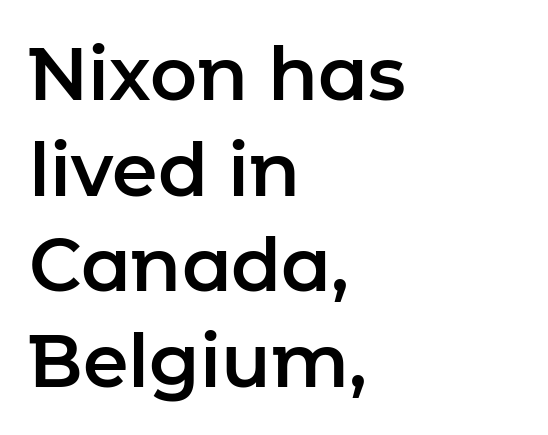
Q: Is the text italic (slanted)? A: No, it is upright.
Q: Is the typeface a serif or a sans-serif typeface? A: Sans-serif.
Q: Is the text underlined? A: No.
Q: How is the paragraph aligned? A: Left-aligned.
Q: Is the spacing between letters normal or unusually wide? A: Normal.
Q: Is the spacing between lines tight, normal or loose? A: Normal.
Q: Width (condensed, normal, or wide)? A: Normal.
Q: Stroke contrast? A: Low.
Q: x-height? A: Medium.
Q: Monospaced? A: No.
